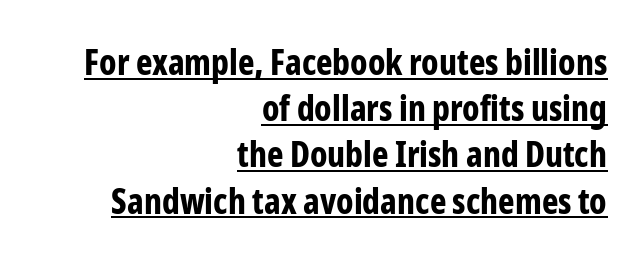
{"serif": "no", "italic": "no", "bold": "yes", "weight": "bold", "width": "condensed", "stroke_contrast": "low", "x_height": "medium", "monospaced": "no", "underline": "yes", "align": "right", "line_spacing": "normal", "line_spacing_ratio": 1.32, "letter_spacing": "normal", "letter_spacing_em": 0.0, "glyph_px": 35}
